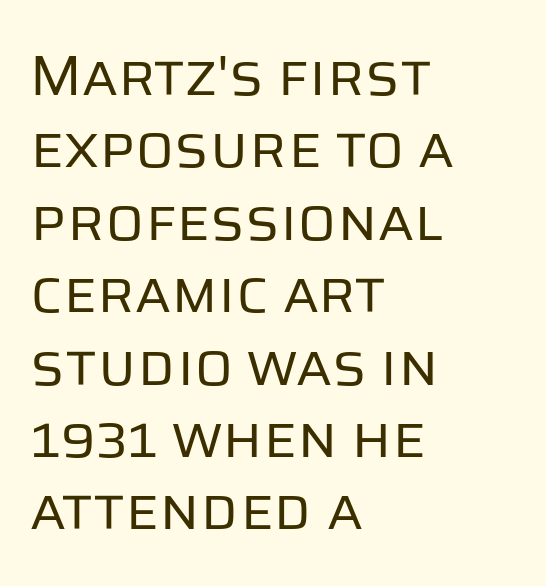
{"serif": "no", "italic": "no", "bold": "no", "weight": "regular", "width": "normal", "stroke_contrast": "low", "x_height": "large", "monospaced": "no", "underline": "no", "align": "left", "line_spacing": "normal", "line_spacing_ratio": 1.27, "letter_spacing": "normal", "letter_spacing_em": 0.0, "glyph_px": 57}
